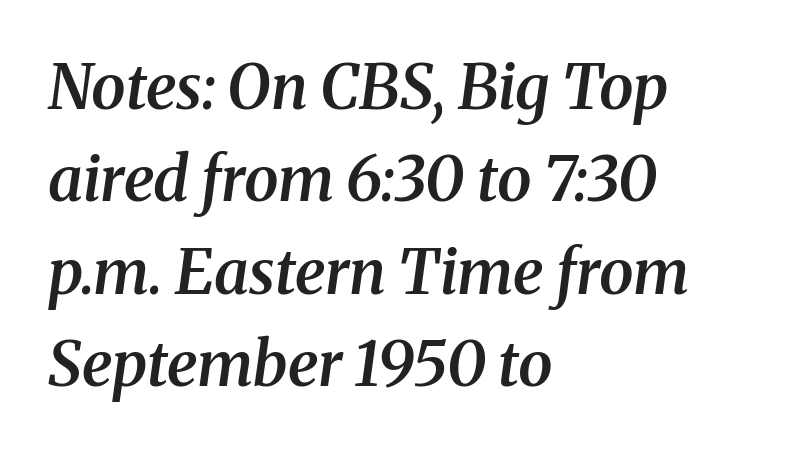
{"serif": "yes", "italic": "yes", "lean": "right", "slant_degrees": 8, "bold": "semi", "weight": "semibold", "width": "normal", "stroke_contrast": "medium", "x_height": "medium", "monospaced": "no", "underline": "no", "align": "left", "line_spacing": "normal", "line_spacing_ratio": 1.49, "letter_spacing": "normal", "letter_spacing_em": 0.0, "glyph_px": 62}
